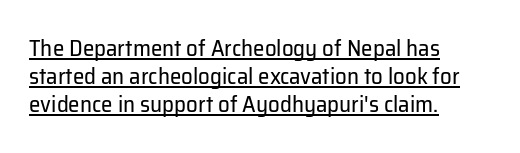
Q: Is the text bold? A: No.
Q: Is the text italic (slanted)? A: No, it is upright.
Q: Is the text underlined? A: Yes.
Q: How is the paragraph aligned? A: Left-aligned.
Q: Is the spacing between letters normal or unusually wide? A: Normal.
